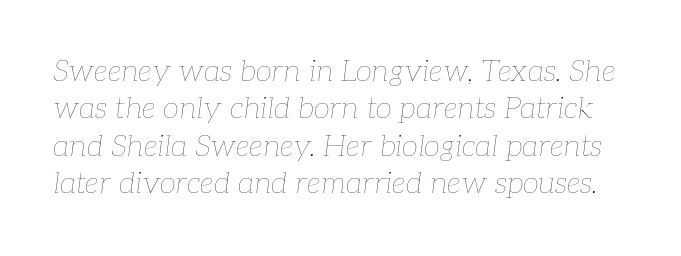
{"italic": "yes", "lean": "right", "slant_degrees": 7, "bold": "no", "weight": "thin", "width": "normal", "stroke_contrast": "low", "x_height": "medium", "monospaced": "no", "underline": "no", "line_spacing": "normal", "line_spacing_ratio": 1.25, "letter_spacing": "normal", "letter_spacing_em": 0.0, "glyph_px": 30}
